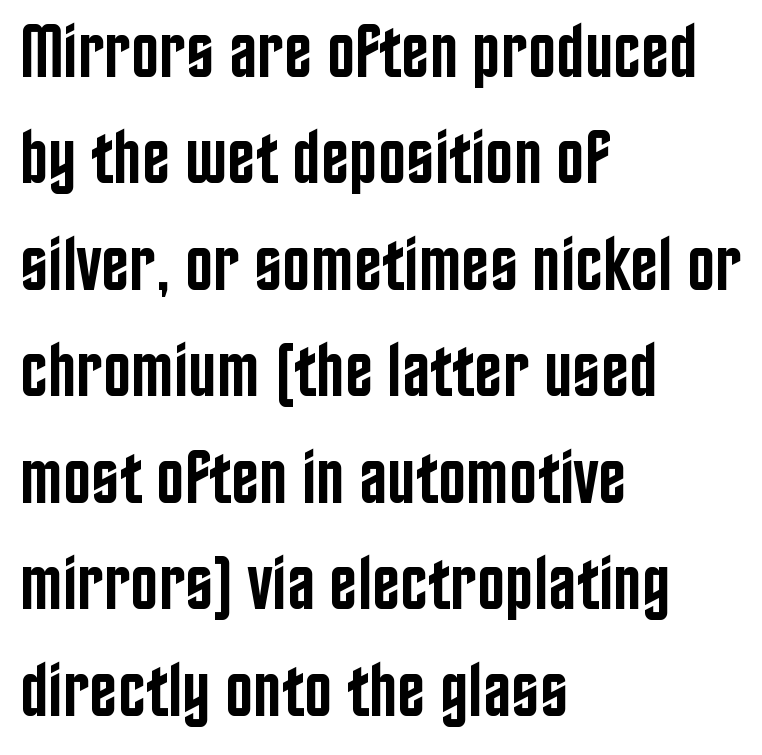
{"serif": "no", "italic": "no", "bold": "semi", "weight": "semibold", "width": "condensed", "stroke_contrast": "low", "x_height": "large", "monospaced": "no", "underline": "no", "align": "left", "line_spacing": "normal", "line_spacing_ratio": 1.42, "letter_spacing": "normal", "letter_spacing_em": 0.0, "glyph_px": 75}
